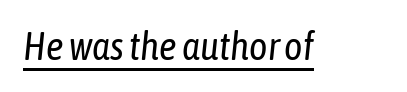
Q: Is the text bold? A: No.
Q: Is the text italic (slanted)? A: Yes, it leans right by about 6 degrees.
Q: Is the text underlined? A: Yes.
Q: Is the spacing between letters normal or unusually wide? A: Normal.
Q: Width (condensed, normal, or wide)? A: Condensed.
Q: Stroke contrast? A: Low.
Q: x-height? A: Medium.
Q: Monospaced? A: No.
